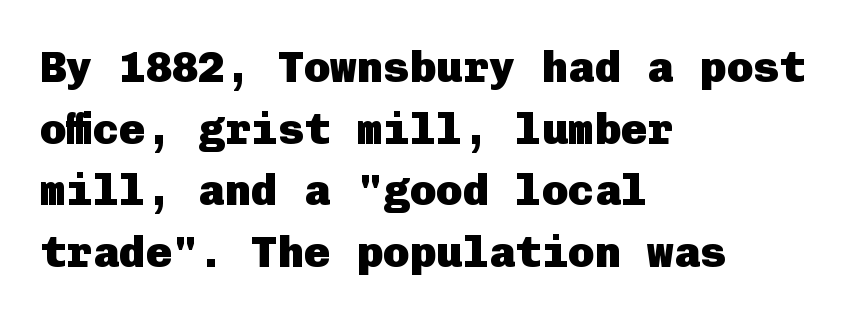
The typography opts for an upright posture over an oblique one. Underline: absent. Visually the block forms a straight wall on the left and a jagged coastline on the right. Nothing unusual about the tracking: characters are spaced as the font intends. Look at the stroke-to-counter ratio: heavy, a bold. Grotesque or geometric, the face here clearly has no serifs.
